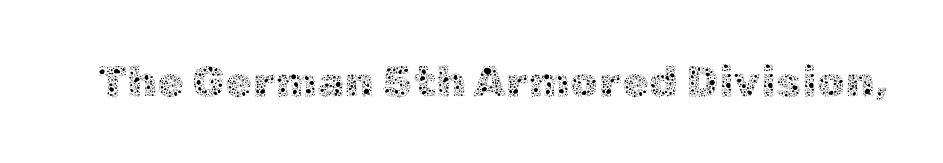
The strokes are not fattened; the text isn't bold. The gaps between neighbouring characters are ordinary and unremarkable. Posture: vertical. Is this a fixed-width face? No — the glyphs have proportional, varying widths.
